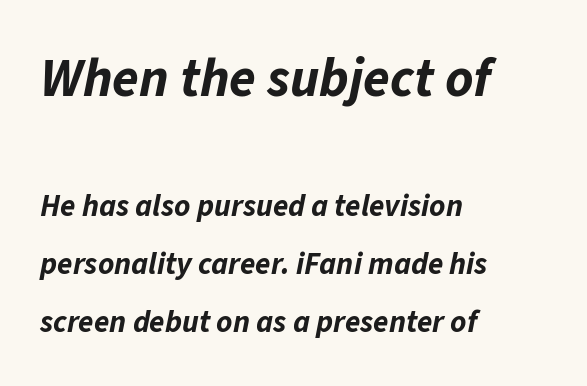
The face used here has a pronounced slope to its letters. Proportional: the letters do not fall into vertical columns. The face used here is rendered with its standard letterfit. One-word summary of the alignment: left.
